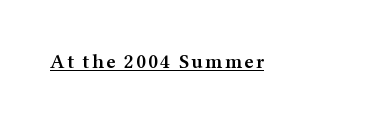
Q: Is the text bold? A: Semi-bold.
Q: Is the text italic (slanted)? A: No, it is upright.
Q: Is the text underlined? A: Yes.
